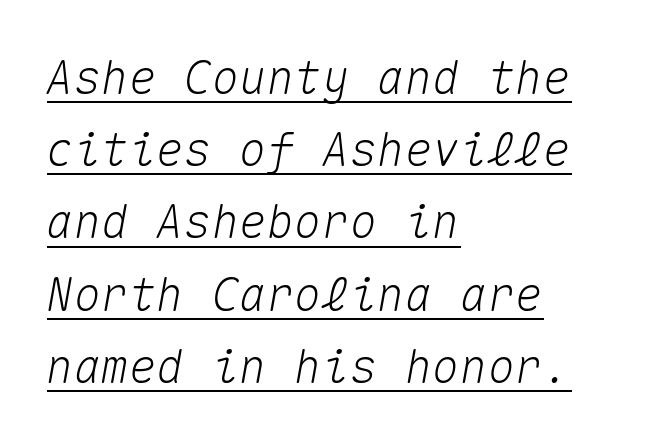
The image shows 46 px text type, italic (leaning right), monospaced; set left-aligned, normal line spacing (1.57x), normal letter spacing, underlined; medium stroke contrast and a medium x-height.
